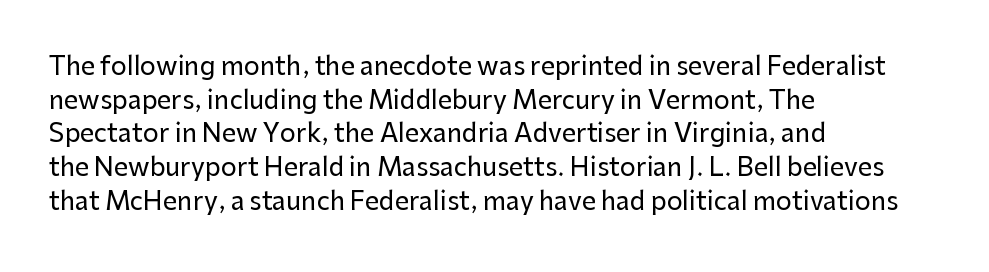
{"italic": "no", "underline": "no", "align": "left", "line_spacing": "normal", "line_spacing_ratio": 1.35, "letter_spacing": "normal", "letter_spacing_em": 0.0, "glyph_px": 25}
